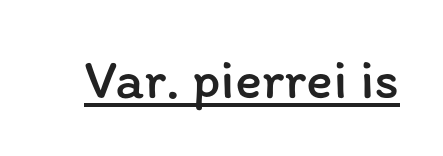
{"italic": "no", "bold": "no", "weight": "regular", "width": "normal", "stroke_contrast": "low", "x_height": "medium", "monospaced": "no", "underline": "yes", "letter_spacing": "normal", "letter_spacing_em": 0.0, "glyph_px": 56}
